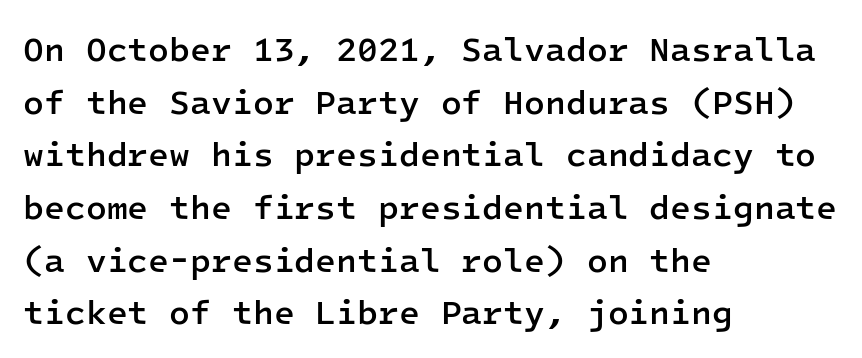
{"serif": "no", "italic": "no", "bold": "semi", "weight": "semibold", "width": "normal", "stroke_contrast": "low", "x_height": "medium", "monospaced": "yes", "underline": "no", "align": "left", "line_spacing": "normal", "line_spacing_ratio": 1.55, "letter_spacing": "normal", "letter_spacing_em": 0.0, "glyph_px": 34}
